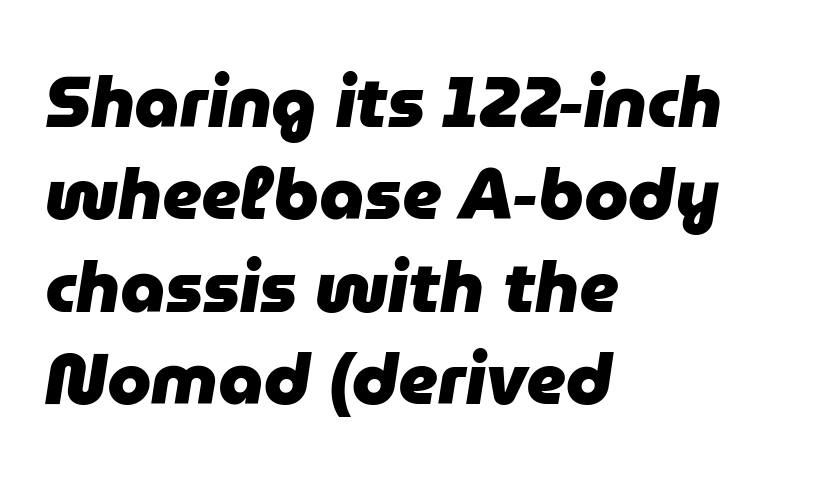
{"italic": "yes", "lean": "right", "slant_degrees": 9, "bold": "yes", "weight": "heavy", "width": "normal", "stroke_contrast": "low", "x_height": "medium", "monospaced": "no", "underline": "no", "align": "left", "line_spacing": "normal", "line_spacing_ratio": 1.3, "letter_spacing": "normal", "letter_spacing_em": 0.0, "glyph_px": 71}
